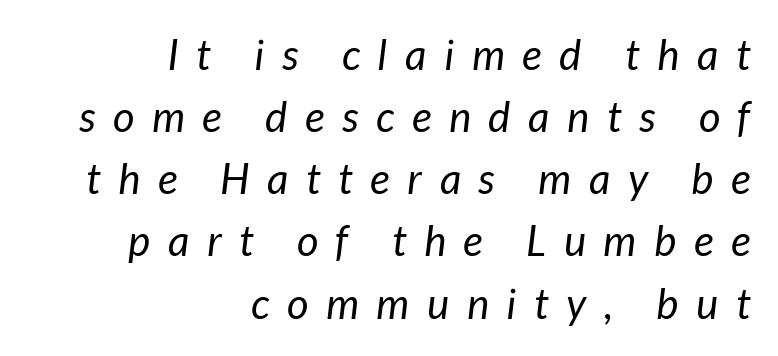
{"italic": "yes", "lean": "right", "slant_degrees": 7, "bold": "no", "weight": "regular", "width": "normal", "stroke_contrast": "low", "x_height": "medium", "monospaced": "no", "underline": "no", "align": "right", "line_spacing": "normal", "line_spacing_ratio": 1.48, "letter_spacing": "wide", "letter_spacing_em": 0.42, "glyph_px": 42}
